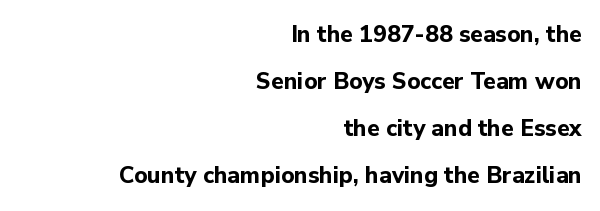
Q: Is the text bold? A: Yes.
Q: Is the text italic (slanted)? A: No, it is upright.
Q: Is the text underlined? A: No.
Q: How is the paragraph aligned? A: Right-aligned.
Q: Is the spacing between letters normal or unusually wide? A: Normal.
Q: Is the spacing between lines tight, normal or loose? A: Loose.
